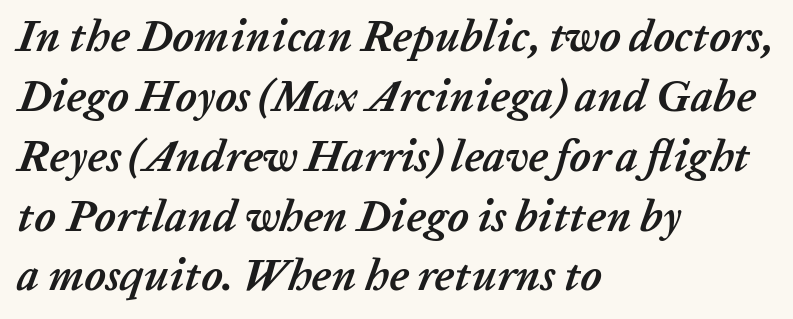
The image shows 44 px semibold type, italic (leaning right); set left-aligned, normal line spacing (1.36x), normal letter spacing, not underlined; low stroke contrast and a medium x-height.
